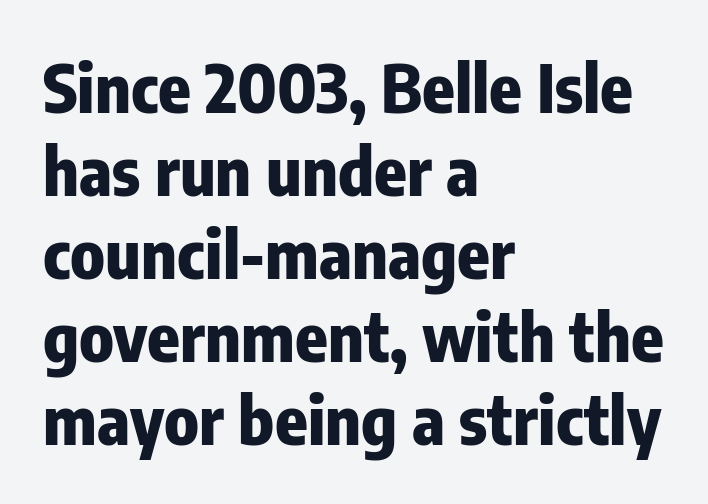
The image shows 67 px heavy, condensed sans-serif type, upright; set left-aligned, line spacing 1.24x, normal letter spacing, not underlined; low stroke contrast and a medium x-height.
